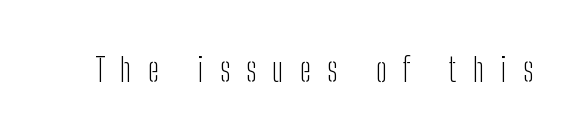
Q: Is the text bold? A: No.
Q: Is the text italic (slanted)? A: No, it is upright.
Q: Is the typeface a serif or a sans-serif typeface? A: Sans-serif.
Q: Is the text underlined? A: No.
Q: Is the spacing between letters normal or unusually wide? A: Unusually wide.
Q: Width (condensed, normal, or wide)? A: Condensed.
Q: Stroke contrast? A: Low.
Q: x-height? A: Medium.
Q: Monospaced? A: No.
